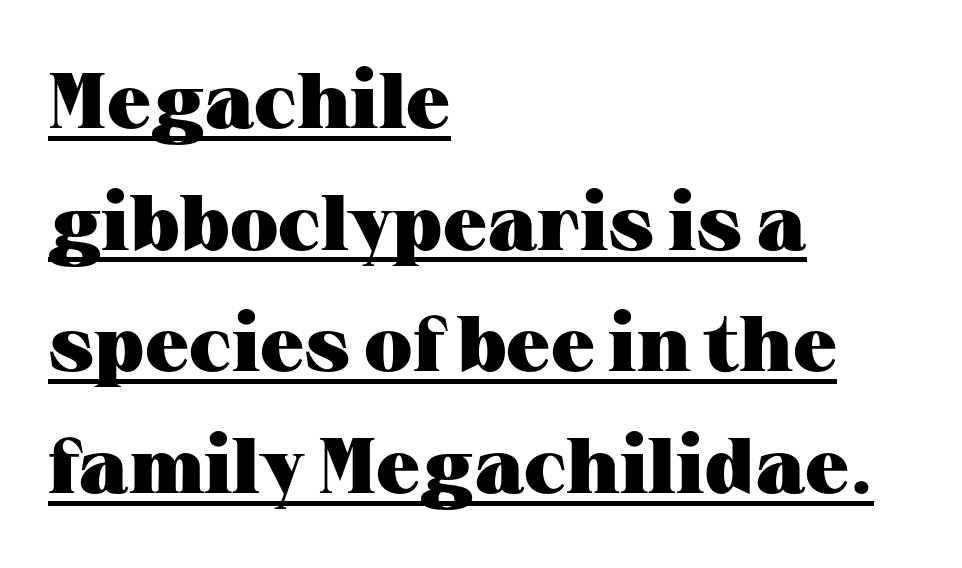
Q: Is the text bold? A: Yes.
Q: Is the text italic (slanted)? A: No, it is upright.
Q: Is the typeface a serif or a sans-serif typeface? A: Serif.
Q: Is the text underlined? A: Yes.
Q: How is the paragraph aligned? A: Left-aligned.
Q: Is the spacing between letters normal or unusually wide? A: Normal.
Q: Is the spacing between lines tight, normal or loose? A: Normal.
Q: Width (condensed, normal, or wide)? A: Wide.
Q: Stroke contrast? A: Medium.
Q: x-height? A: Medium.
Q: Monospaced? A: No.
